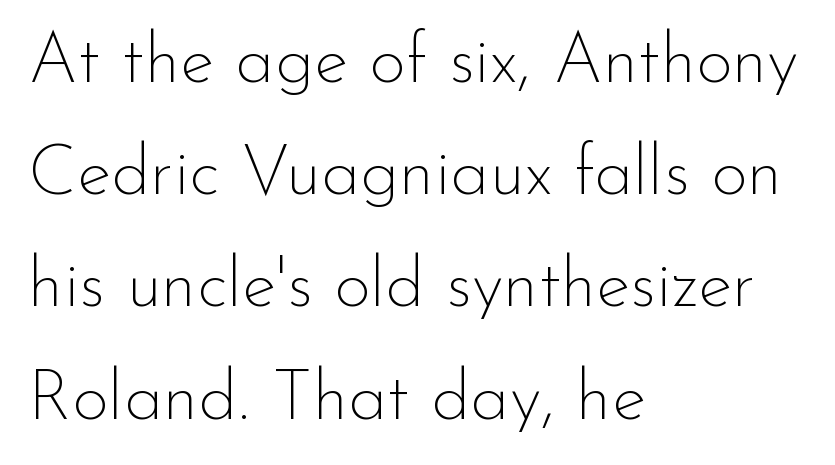
Q: Is the text bold? A: No.
Q: Is the text italic (slanted)? A: No, it is upright.
Q: Is the typeface a serif or a sans-serif typeface? A: Sans-serif.
Q: Is the text underlined? A: No.
Q: How is the paragraph aligned? A: Left-aligned.
Q: Is the spacing between letters normal or unusually wide? A: Normal.
Q: Is the spacing between lines tight, normal or loose? A: Normal.
Q: Width (condensed, normal, or wide)? A: Normal.
Q: Stroke contrast? A: Low.
Q: x-height? A: Small.
Q: Monospaced? A: No.
